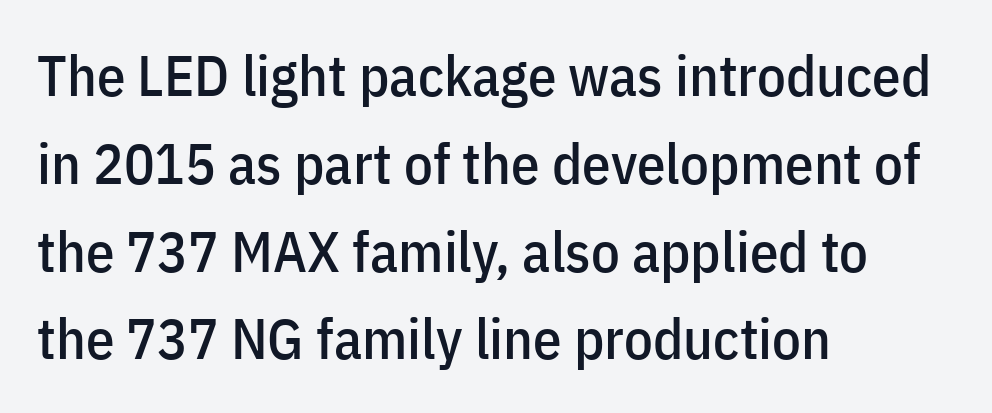
The image shows 57 px condensed sans-serif type, upright; set left-aligned, normal line spacing (1.54x), normal letter spacing, not underlined; low stroke contrast and a medium x-height.
